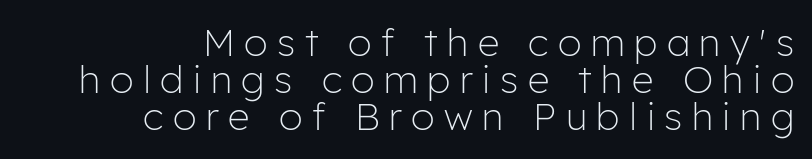
This reads as an unemphasized weight, regular at the heaviest. How would I describe the line gaps? Narrow and economical. Examine the stroke ends and you'll find no serifs. It's the straight-up-and-down kind of type.
